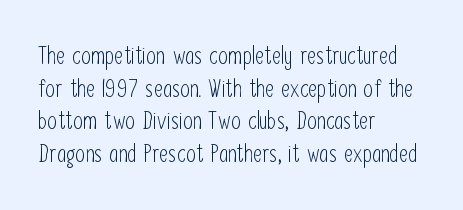
What's the leading like? Ordinary, nothing unusual. The passage shown has conventional tracking throughout. The typography opts for an upright posture over an oblique one. The passage is arranged the way most books set body copy — flush left.
